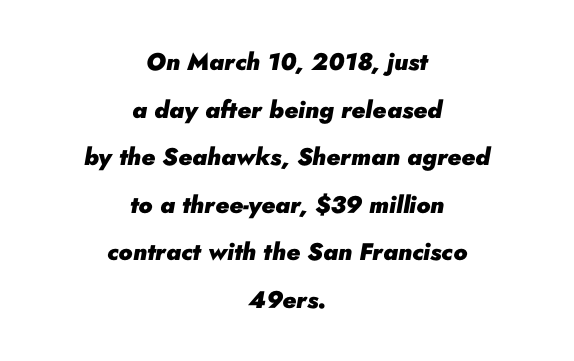
Q: Is the text bold? A: Yes.
Q: Is the text italic (slanted)? A: Yes, it leans right by about 10 degrees.
Q: Is the text underlined? A: No.
Q: How is the paragraph aligned? A: Centered.
Q: Is the spacing between letters normal or unusually wide? A: Normal.
Q: Is the spacing between lines tight, normal or loose? A: Loose.
